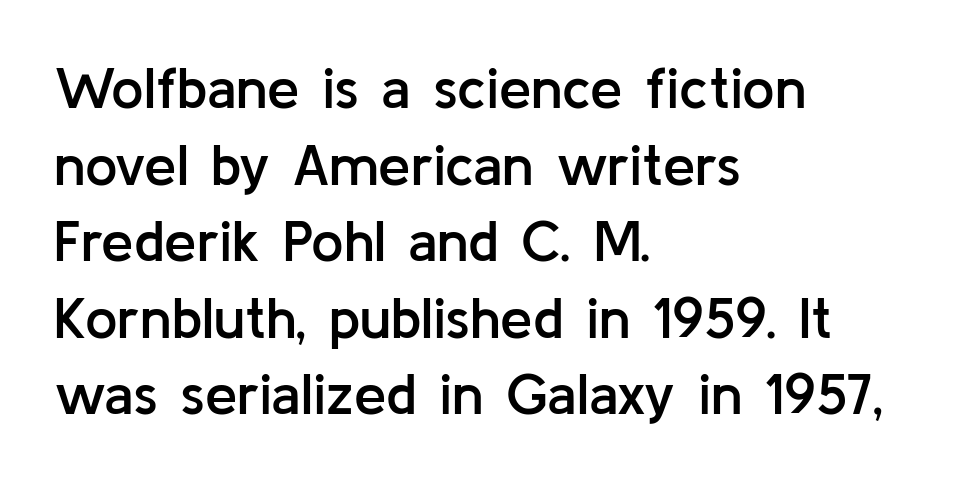
{"serif": "no", "italic": "no", "bold": "semi", "weight": "semibold", "width": "normal", "stroke_contrast": "low", "x_height": "medium", "monospaced": "no", "underline": "no", "align": "left", "line_spacing": "normal", "line_spacing_ratio": 1.32, "letter_spacing": "normal", "letter_spacing_em": 0.0, "glyph_px": 58}
